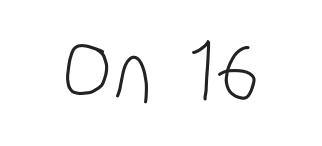
This rendering leaves character spacing at its baseline value. This sample has the flowing, uneven cadence of proportional lettering. Compared with a typical body face, this is equally light or lighter still. The type family on display is of the sans-serif kind.
